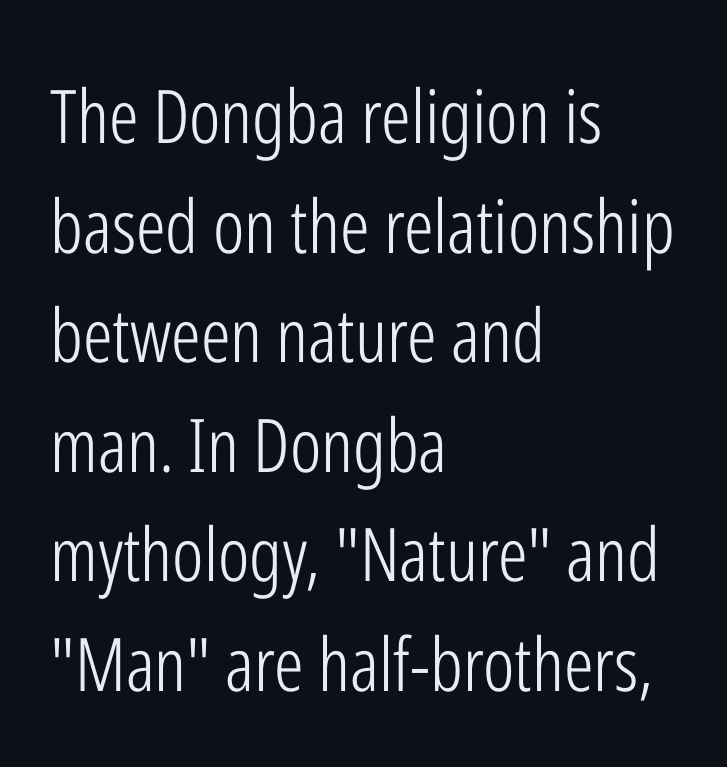
The lines sit at an ordinary, default distance from one another. Every character sits straight up, as roman type does. Ink coverage per letter is moderate at most. Reading down the block, your eye returns to a fixed left position each line. Caption: standard tracking, unaltered. Type style note: lacks serifs.
